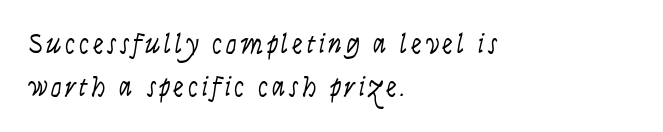
{"italic": "yes", "lean": "right", "slant_degrees": 9, "bold": "no", "underline": "no", "align": "left", "line_spacing": "normal", "line_spacing_ratio": 1.59, "glyph_px": 27}
